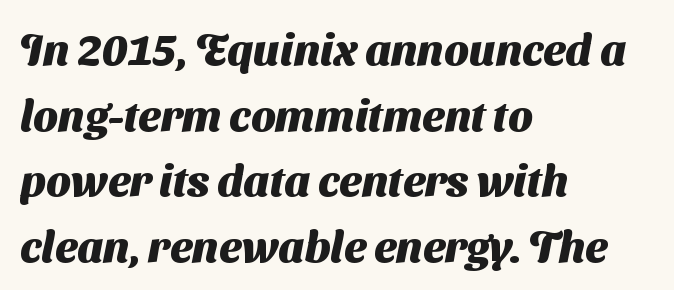
The image shows 44 px heavy sans-serif type; set left-aligned, normal line spacing (1.49x), normal letter spacing, not underlined; medium stroke contrast and a medium x-height.
